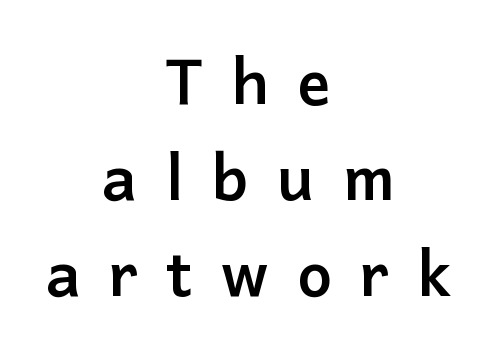
Each word looks stretched out because of the extra space between its letters. Characters remain perfectly vertical along every line. Quick note: underline off. Typographically, this falls in the sans-serif category.
